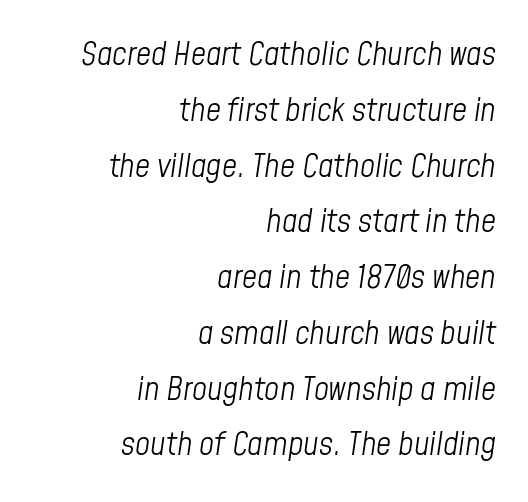
Q: Is the text bold? A: No.
Q: Is the text italic (slanted)? A: Yes, it leans right by about 8 degrees.
Q: Is the text underlined? A: No.
Q: How is the paragraph aligned? A: Right-aligned.
Q: Is the spacing between letters normal or unusually wide? A: Normal.
Q: Is the spacing between lines tight, normal or loose? A: Normal.
Q: Width (condensed, normal, or wide)? A: Condensed.
Q: Stroke contrast? A: Low.
Q: x-height? A: Medium.
Q: Monospaced? A: No.
